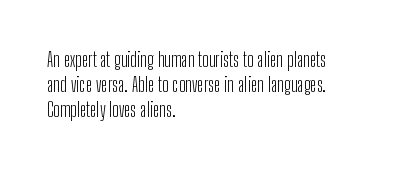
Q: Is the text bold? A: No.
Q: Is the text italic (slanted)? A: No, it is upright.
Q: Is the text underlined? A: No.
Q: How is the paragraph aligned? A: Left-aligned.
Q: Is the spacing between letters normal or unusually wide? A: Normal.
Q: Is the spacing between lines tight, normal or loose? A: Normal.
